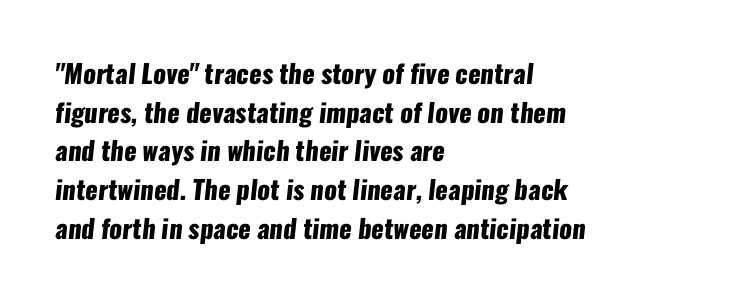
Q: Is the text bold? A: Yes.
Q: Is the text underlined? A: No.
Q: How is the paragraph aligned? A: Left-aligned.
Q: Is the spacing between letters normal or unusually wide? A: Normal.
Q: Is the spacing between lines tight, normal or loose? A: Normal.
